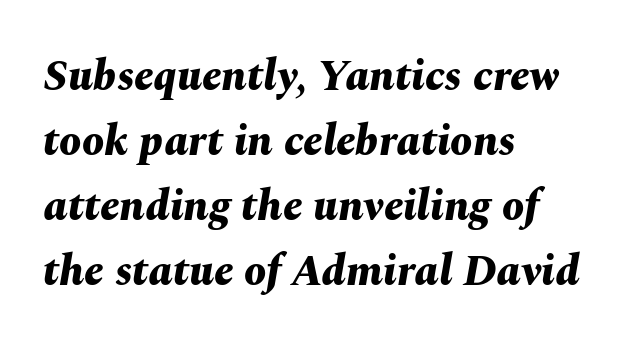
{"italic": "yes", "lean": "right", "slant_degrees": 10, "bold": "yes", "weight": "bold", "width": "normal", "stroke_contrast": "medium", "x_height": "medium", "monospaced": "no", "underline": "no", "align": "left", "line_spacing": "normal", "line_spacing_ratio": 1.48, "letter_spacing": "normal", "letter_spacing_em": 0.0, "glyph_px": 44}
